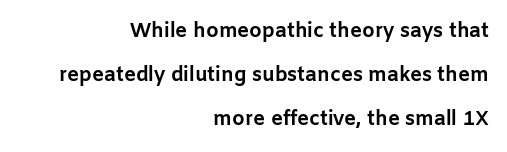
The image shows 20 px bold type, upright; set right-aligned, loose line spacing (2.19x), normal letter spacing, not underlined.
